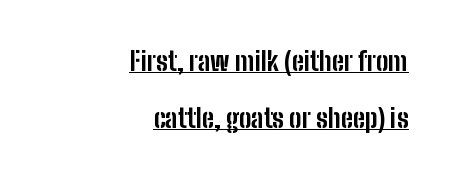
{"italic": "no", "bold": "yes", "underline": "yes", "align": "right", "line_spacing": "loose", "line_spacing_ratio": 2.18, "letter_spacing": "normal", "letter_spacing_em": 0.0, "glyph_px": 26}
